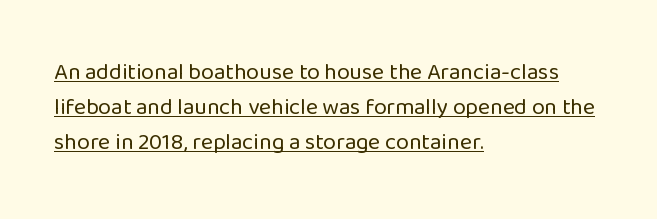
When letters stand straight like this, we call the style roman or upright. The cut favours lightness, reaching ordinary text weight at its darkest. Has an underline been added? It has. Line beginnings align vertically; line endings do not.
